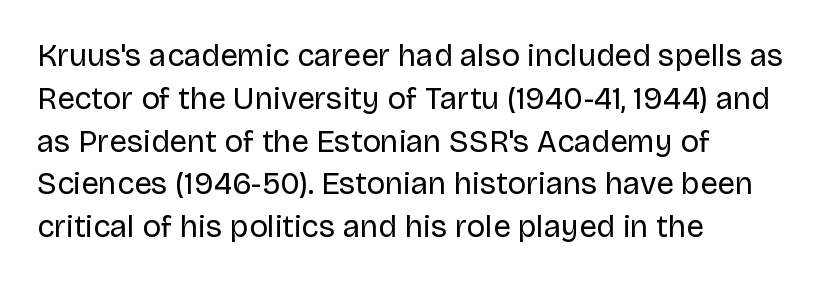
{"serif": "no", "italic": "no", "bold": "no", "weight": "regular", "width": "normal", "stroke_contrast": "low", "x_height": "large", "monospaced": "no", "underline": "no", "align": "left", "line_spacing": "normal", "line_spacing_ratio": 1.38, "letter_spacing": "normal", "letter_spacing_em": 0.0, "glyph_px": 31}
